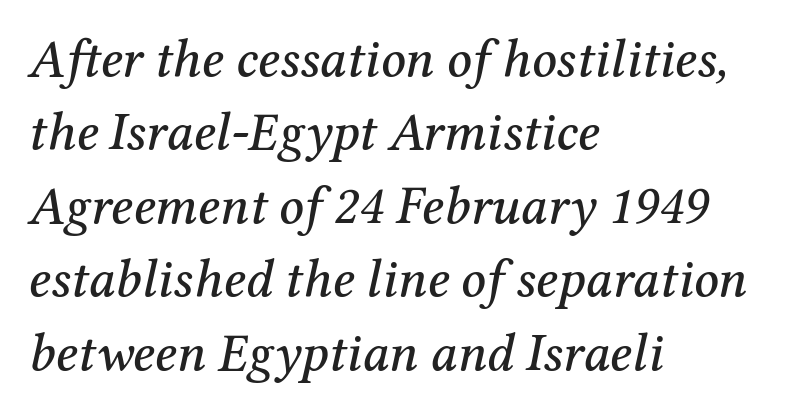
{"serif": "yes", "italic": "yes", "lean": "right", "slant_degrees": 12, "width": "normal", "stroke_contrast": "medium", "x_height": "medium", "monospaced": "no", "underline": "no", "align": "left", "line_spacing": "normal", "line_spacing_ratio": 1.36, "letter_spacing": "normal", "letter_spacing_em": 0.0, "glyph_px": 54}
